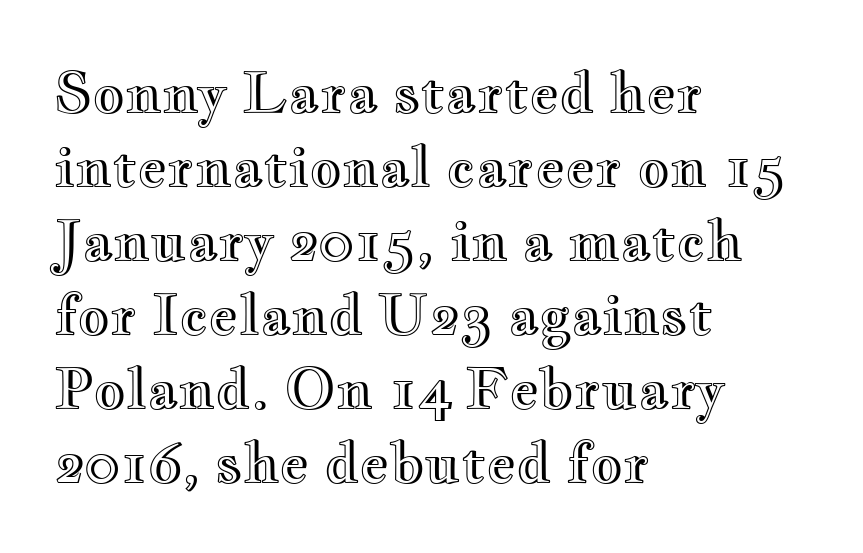
Q: Is the text italic (slanted)? A: No, it is upright.
Q: Is the text underlined? A: No.
Q: How is the paragraph aligned? A: Left-aligned.
Q: Is the spacing between letters normal or unusually wide? A: Normal.
Q: Is the spacing between lines tight, normal or loose? A: Normal.
Q: Width (condensed, normal, or wide)? A: Wide.
Q: x-height? A: Small.
Q: Monospaced? A: No.
